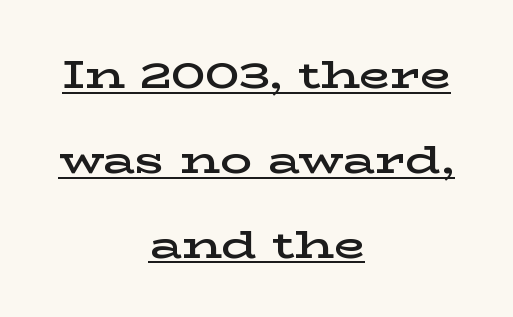
Q: Is the text bold? A: Semi-bold.
Q: Is the text italic (slanted)? A: No, it is upright.
Q: Is the typeface a serif or a sans-serif typeface? A: Serif.
Q: Is the text underlined? A: Yes.
Q: How is the paragraph aligned? A: Centered.
Q: Is the spacing between letters normal or unusually wide? A: Normal.
Q: Is the spacing between lines tight, normal or loose? A: Loose.
Q: Width (condensed, normal, or wide)? A: Wide.
Q: Stroke contrast? A: Low.
Q: x-height? A: Medium.
Q: Monospaced? A: No.
